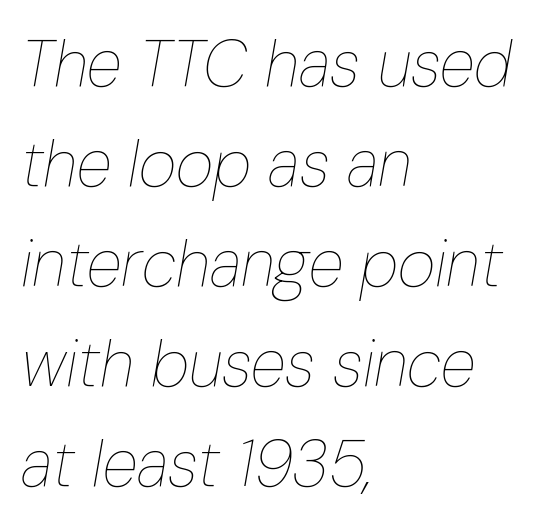
{"italic": "yes", "lean": "right", "slant_degrees": 10, "bold": "no", "weight": "thin", "width": "condensed", "stroke_contrast": "low", "x_height": "medium", "monospaced": "no", "underline": "no", "align": "left", "line_spacing": "normal", "line_spacing_ratio": 1.54, "letter_spacing": "normal", "letter_spacing_em": 0.0, "glyph_px": 65}
